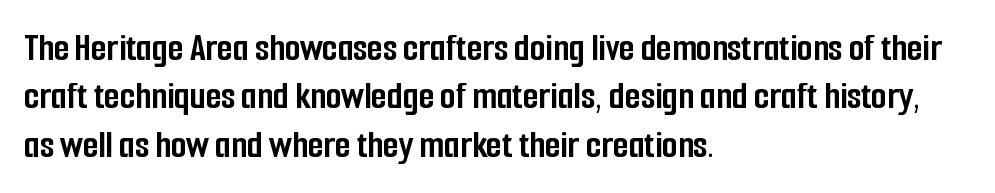
Q: Is the text bold? A: Yes.
Q: Is the text italic (slanted)? A: No, it is upright.
Q: Is the typeface a serif or a sans-serif typeface? A: Sans-serif.
Q: Is the text underlined? A: No.
Q: How is the paragraph aligned? A: Left-aligned.
Q: Is the spacing between letters normal or unusually wide? A: Normal.
Q: Width (condensed, normal, or wide)? A: Condensed.
Q: Stroke contrast? A: Low.
Q: x-height? A: Medium.
Q: Monospaced? A: No.
